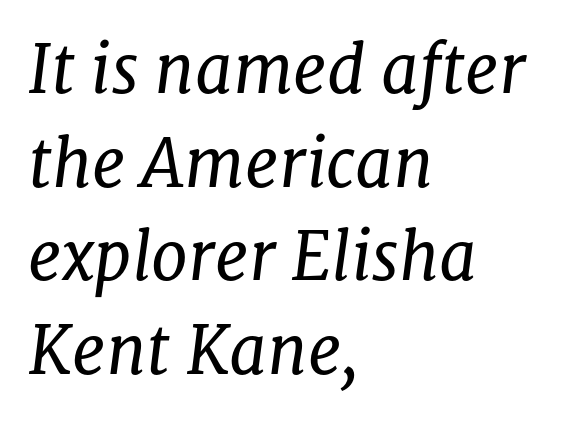
{"serif": "yes", "italic": "yes", "lean": "right", "slant_degrees": 8, "bold": "no", "weight": "regular", "width": "normal", "stroke_contrast": "low", "x_height": "medium", "monospaced": "no", "underline": "no", "align": "left", "line_spacing": "normal", "line_spacing_ratio": 1.42, "letter_spacing": "normal", "letter_spacing_em": 0.0, "glyph_px": 66}
